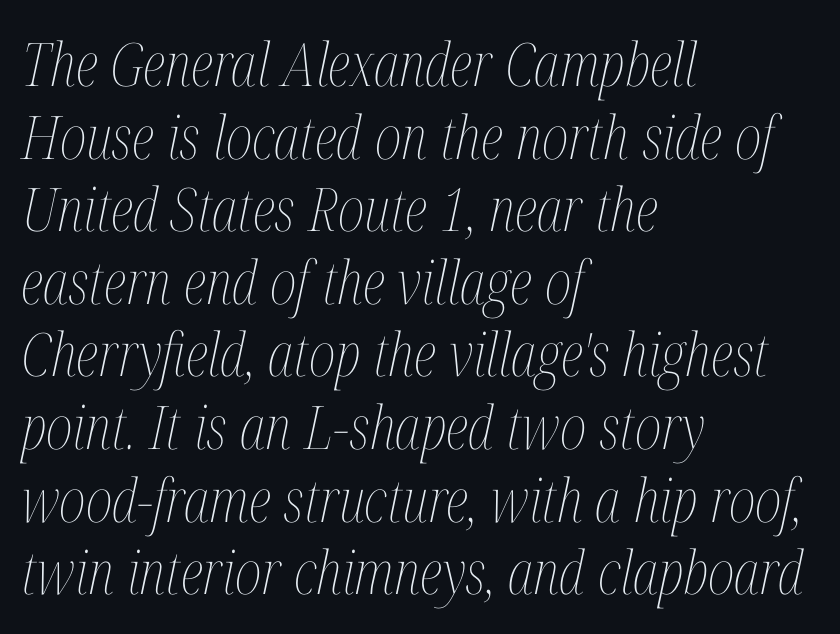
Q: Is the text bold? A: No.
Q: Is the text italic (slanted)? A: Yes, it leans right by about 12 degrees.
Q: Is the text underlined? A: No.
Q: How is the paragraph aligned? A: Left-aligned.
Q: Is the spacing between letters normal or unusually wide? A: Normal.
Q: Width (condensed, normal, or wide)? A: Condensed.
Q: Stroke contrast? A: Medium.
Q: x-height? A: Medium.
Q: Monospaced? A: No.
